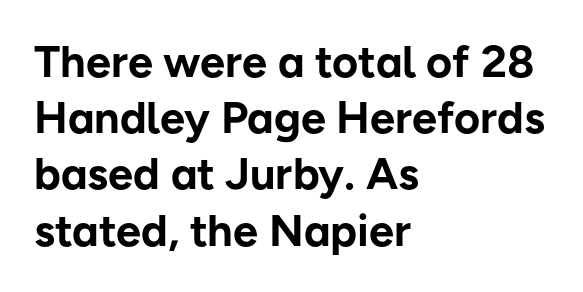
{"serif": "no", "italic": "no", "bold": "yes", "weight": "bold", "width": "normal", "stroke_contrast": "low", "x_height": "medium", "monospaced": "no", "underline": "no", "align": "left", "line_spacing": "normal", "line_spacing_ratio": 1.25, "letter_spacing": "normal", "letter_spacing_em": 0.0, "glyph_px": 45}
